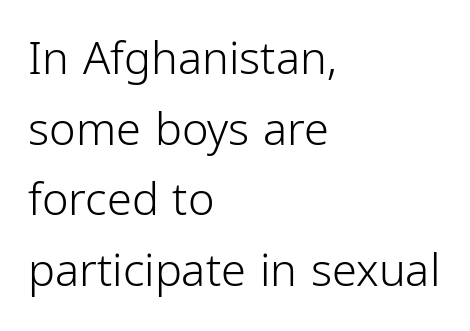
Glance below the letters and you will spot only blank space. What's the leading like? Ordinary, nothing unusual. I'd call this a sans setting — the letters go barefoot. You could not count columns in this text — the font is proportionally spaced.
